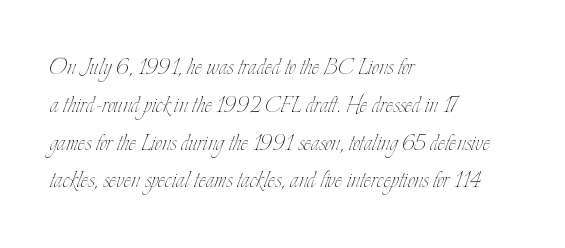
Q: Is the text bold? A: No.
Q: Is the text italic (slanted)? A: Yes.
Q: Is the text underlined? A: No.
Q: How is the paragraph aligned? A: Left-aligned.
Q: Is the spacing between letters normal or unusually wide? A: Normal.
Q: Is the spacing between lines tight, normal or loose? A: Normal.
Q: Width (condensed, normal, or wide)? A: Condensed.
Q: Stroke contrast? A: Low.
Q: x-height? A: Small.
Q: Monospaced? A: No.
